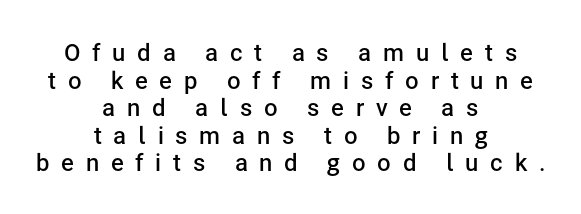
A semibold gives these letters moderate extra thickness, short of bold. If you folded the block vertically in half, each line would mirror itself in length. Nope, not italic — everything's standing straight. The rendering inserts visible extra space after every character. Whoever set this chose condensed vertical rhythm over breathing room.
